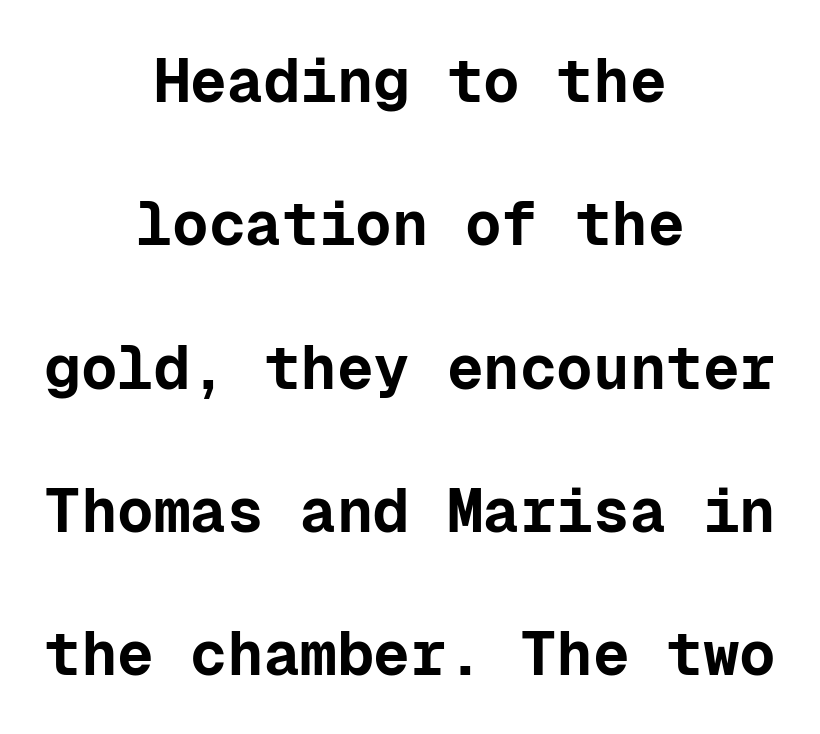
Q: Is the text bold? A: Yes.
Q: Is the text italic (slanted)? A: No, it is upright.
Q: Is the typeface a serif or a sans-serif typeface? A: Sans-serif.
Q: Is the text underlined? A: No.
Q: How is the paragraph aligned? A: Centered.
Q: Is the spacing between letters normal or unusually wide? A: Normal.
Q: Is the spacing between lines tight, normal or loose? A: Loose.
Q: Width (condensed, normal, or wide)? A: Normal.
Q: Stroke contrast? A: Low.
Q: x-height? A: Medium.
Q: Monospaced? A: Yes.
